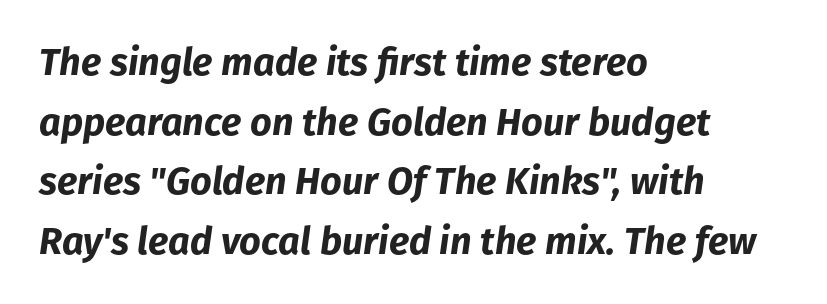
The font's italic variant was chosen for this text. Unmarked baselines from the first word to the last. Leading: standard. Caption: multi-line text, flush left, ragged right. Varying glyph widths throughout — classic text-font behaviour. Typesetter's note: full bold, strokes at maximum text heaviness.
